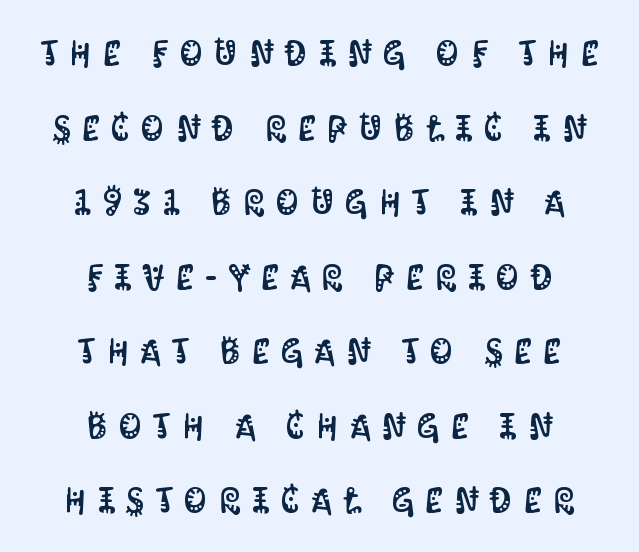
Varying glyph widths throughout — classic text-font behaviour. No italicization has been applied; the sample stays upright. The face used here is a sans, in the tradition of grotesques and geometrics. Descenders hang freely into open space. The leading is generous, giving the passage an open texture.
